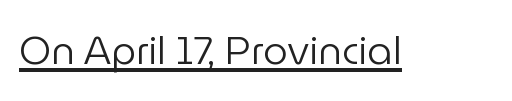
{"serif": "no", "italic": "no", "bold": "no", "weight": "regular", "width": "normal", "stroke_contrast": "low", "x_height": "medium", "monospaced": "no", "underline": "yes", "letter_spacing": "normal", "letter_spacing_em": 0.0, "glyph_px": 39}
